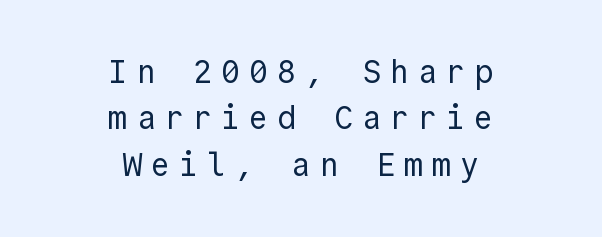
Line spacing here is normal. The type sits square on the baseline with zero lean. Descender tails drop into unmarked territory. Between one letter and the next there's a generous, obvious gap.
